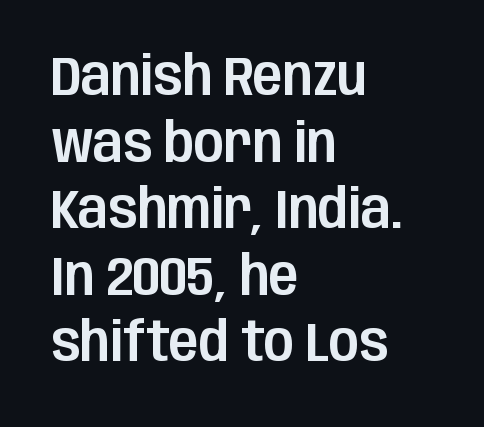
Font category for this specimen: sans-serif. The gaps between neighbouring characters are ordinary and unremarkable. Underlining? Definitely not there. In terms of posture, this sample is upright.
